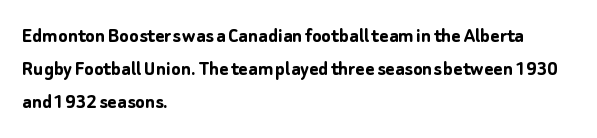
Leading matches the norm, producing a regular column. The area under the type is left untouched. Does extra space separate the letters? No, they use regular spacing. These lines were composed using upright roman letters.
